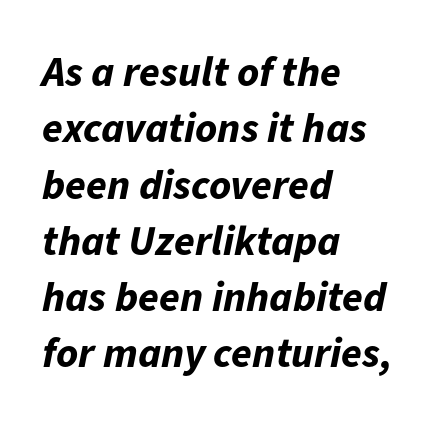
{"italic": "yes", "lean": "right", "slant_degrees": 11, "bold": "yes", "weight": "bold", "width": "normal", "stroke_contrast": "low", "x_height": "medium", "monospaced": "no", "underline": "no", "align": "left", "line_spacing": "normal", "line_spacing_ratio": 1.34, "letter_spacing": "normal", "letter_spacing_em": 0.0, "glyph_px": 42}
